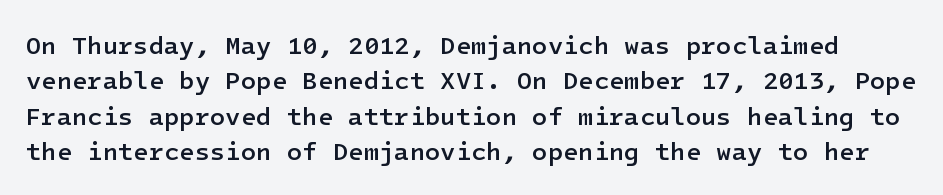
The image shows 25 px text type, upright; set normal line spacing (1.42x), normal letter spacing, not underlined.
